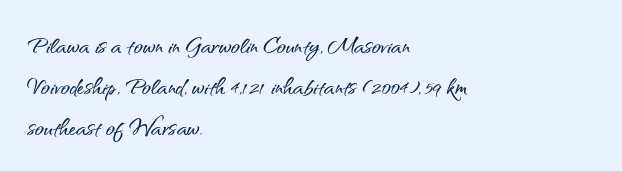
Q: Is the text italic (slanted)? A: Yes.
Q: Is the typeface a serif or a sans-serif typeface? A: Sans-serif.
Q: Is the text underlined? A: No.
Q: How is the paragraph aligned? A: Left-aligned.
Q: Is the spacing between letters normal or unusually wide? A: Normal.
Q: Is the spacing between lines tight, normal or loose? A: Normal.
Q: Width (condensed, normal, or wide)? A: Normal.
Q: Stroke contrast? A: Medium.
Q: x-height? A: Small.
Q: Monospaced? A: No.
